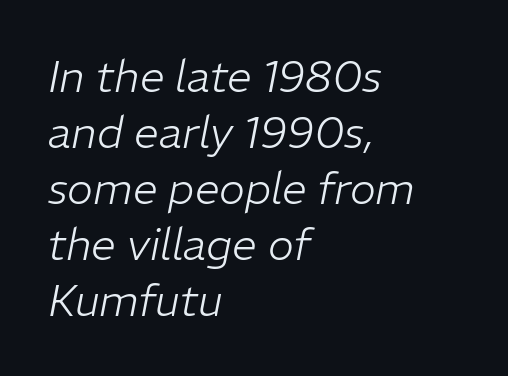
Q: Is the text bold? A: No.
Q: Is the text italic (slanted)? A: Yes, it leans right by about 11 degrees.
Q: Is the text underlined? A: No.
Q: How is the paragraph aligned? A: Left-aligned.
Q: Is the spacing between letters normal or unusually wide? A: Normal.
Q: Is the spacing between lines tight, normal or loose? A: Normal.
Q: Width (condensed, normal, or wide)? A: Normal.
Q: Stroke contrast? A: Low.
Q: x-height? A: Medium.
Q: Monospaced? A: No.
